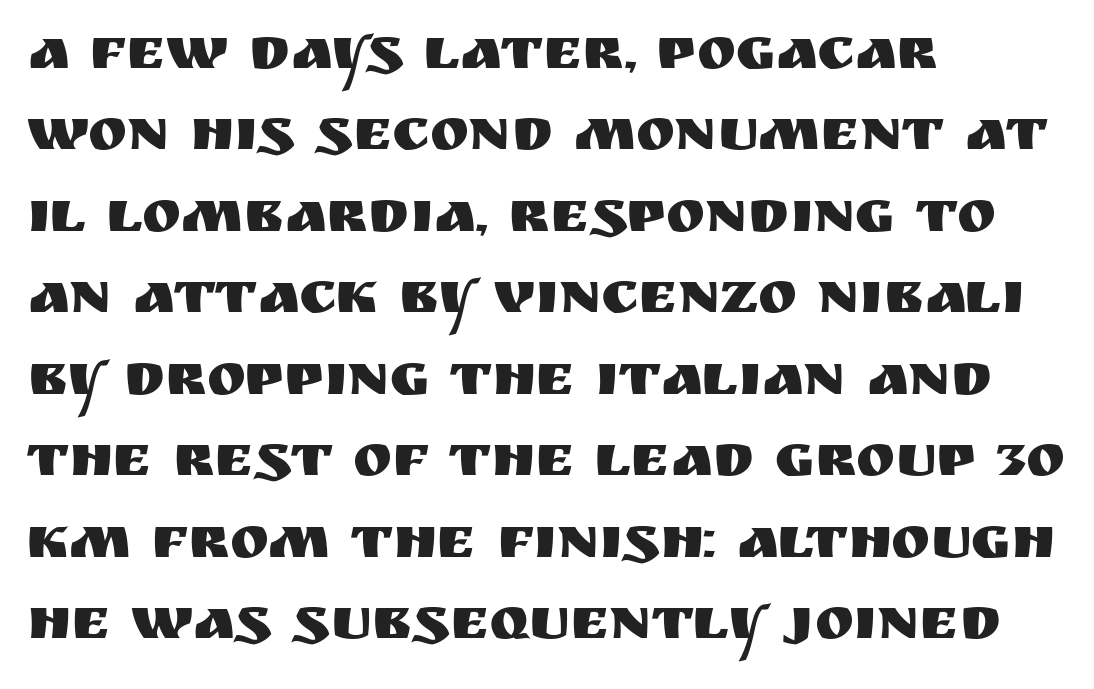
{"serif": "no", "italic": "no", "width": "normal", "stroke_contrast": "medium", "x_height": "large", "monospaced": "no", "underline": "no", "align": "left", "line_spacing": "normal", "line_spacing_ratio": 1.38, "letter_spacing": "normal", "letter_spacing_em": 0.0, "glyph_px": 59}
